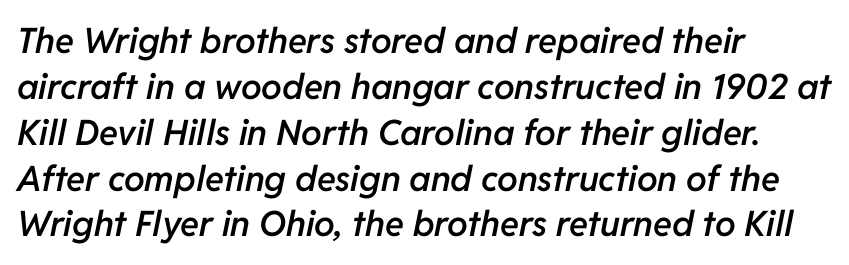
Spacing verdict: proportional, widths tailored to each character. Successive baselines arrive at the customary interval. The area under the type is left untouched. Caption: standard tracking, unaltered.
